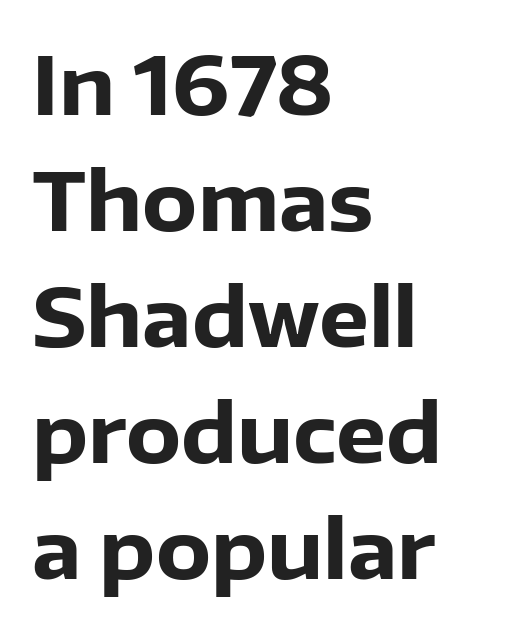
The image shows 80 px heavy sans-serif type, upright; set left-aligned, normal line spacing (1.45x), normal letter spacing, not underlined; low stroke contrast and a medium x-height.
